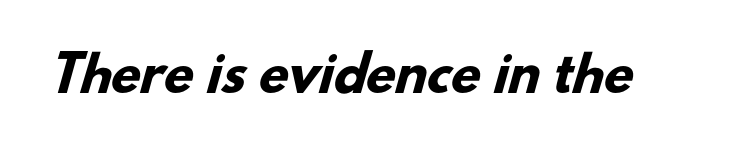
The image shows 48 px heavy sans-serif type; set normal letter spacing, not underlined; low stroke contrast and a small x-height.
